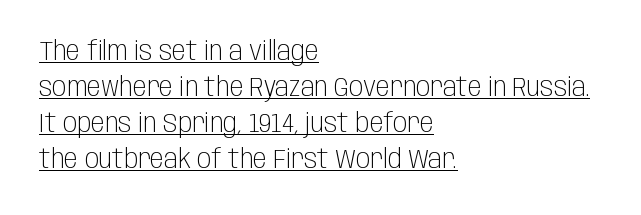
{"italic": "no", "bold": "no", "underline": "yes", "align": "left", "line_spacing": "normal", "line_spacing_ratio": 1.39, "letter_spacing": "normal", "letter_spacing_em": 0.0, "glyph_px": 26}
